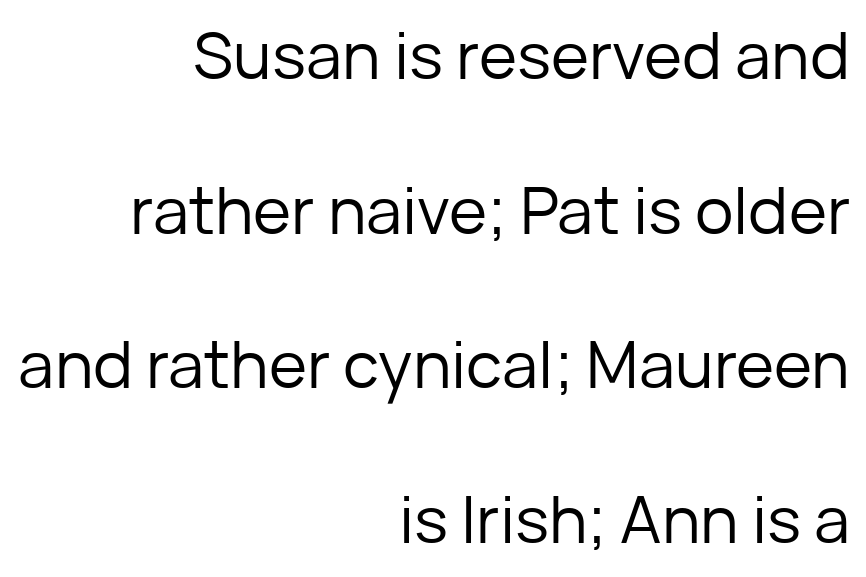
Q: Is the text bold? A: No.
Q: Is the text italic (slanted)? A: No, it is upright.
Q: Is the typeface a serif or a sans-serif typeface? A: Sans-serif.
Q: Is the text underlined? A: No.
Q: How is the paragraph aligned? A: Right-aligned.
Q: Is the spacing between letters normal or unusually wide? A: Normal.
Q: Is the spacing between lines tight, normal or loose? A: Loose.
Q: Width (condensed, normal, or wide)? A: Normal.
Q: Stroke contrast? A: Low.
Q: x-height? A: Medium.
Q: Monospaced? A: No.
